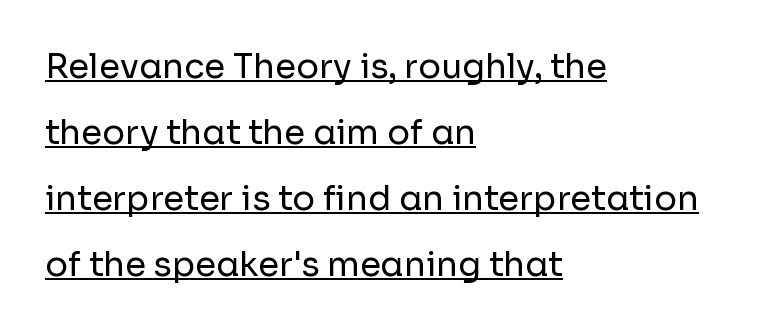
Q: Is the text bold? A: No.
Q: Is the text italic (slanted)? A: No, it is upright.
Q: Is the typeface a serif or a sans-serif typeface? A: Sans-serif.
Q: Is the text underlined? A: Yes.
Q: How is the paragraph aligned? A: Left-aligned.
Q: Is the spacing between letters normal or unusually wide? A: Normal.
Q: Is the spacing between lines tight, normal or loose? A: Loose.
Q: Width (condensed, normal, or wide)? A: Normal.
Q: Stroke contrast? A: Low.
Q: x-height? A: Medium.
Q: Monospaced? A: No.
